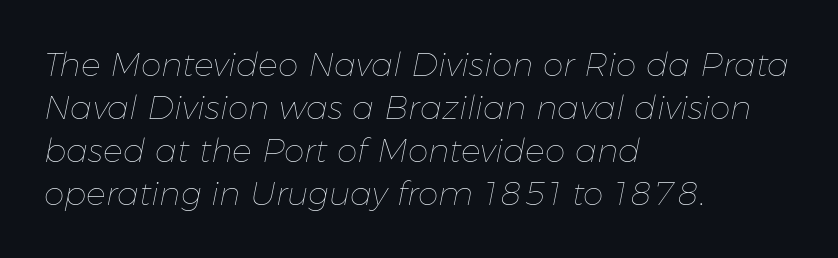
Horizontally, the lines are justified to the leading edge only. The rendering applies a slant to the glyphs. The face used here is rendered with its standard letterfit. Line spacing here is normal.
